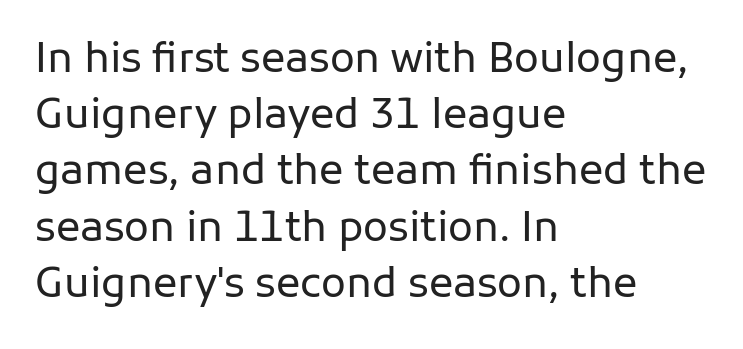
The image shows 41 px regular-weight sans-serif type, upright; set left-aligned, normal line spacing (1.37x), normal letter spacing, not underlined; low stroke contrast and a medium x-height.
